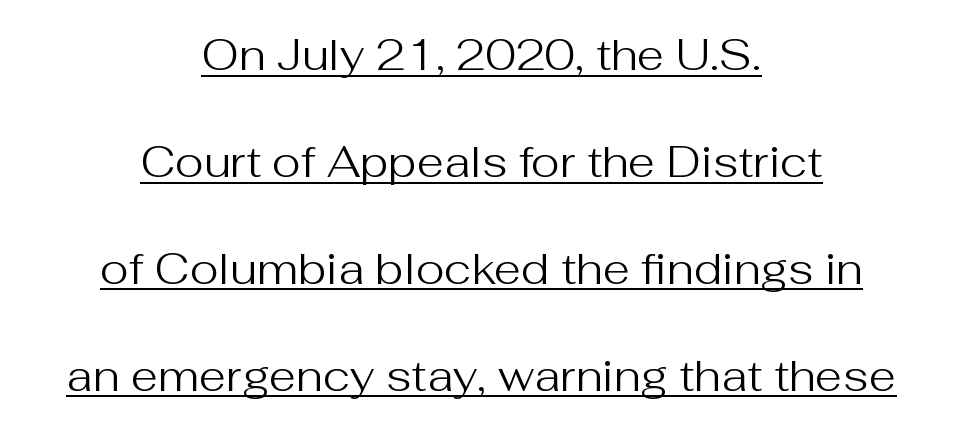
The letters advance in unequal steps, a hallmark of proportional type. Nope, not italic — everything's standing straight. A great deal of white space separates one row of letters from the next. Check where the strokes stop: nothing finishes them off — pure sans. Caption: face not bold, strokes unweighted.
